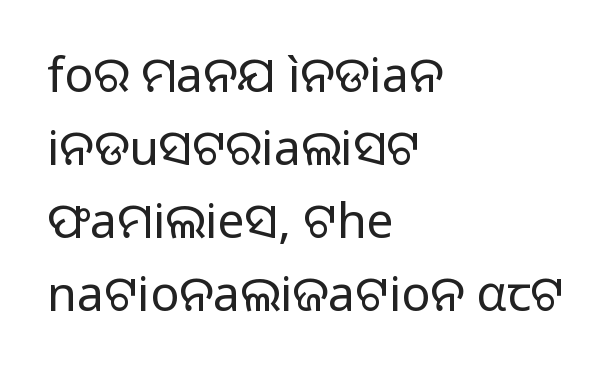
These lines are rendered in a variable-pitch font. This block has exactly the height ordinary leading produces. The specimen reads as upright at a glance. The passage shown is not bold in any degree. Lines of text with bare space underneath. The face used here is rendered with its standard letterfit.
